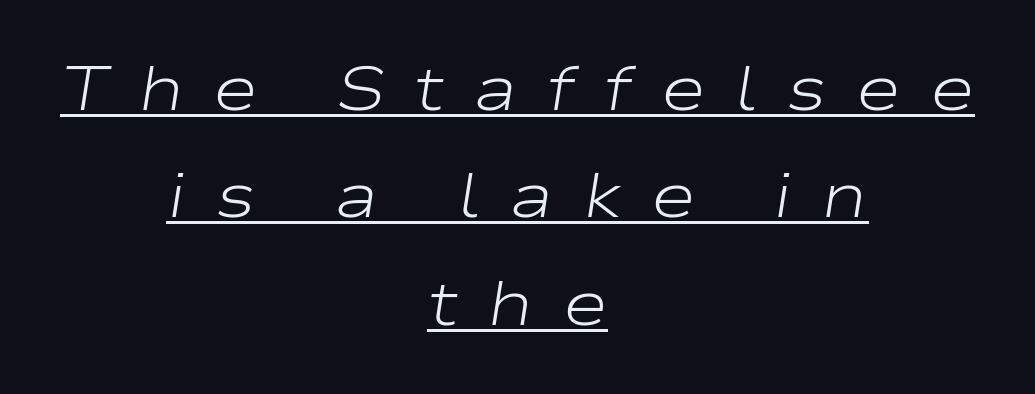
Q: Is the text bold? A: No.
Q: Is the text italic (slanted)? A: Yes, it leans right by about 9 degrees.
Q: Is the text underlined? A: Yes.
Q: How is the paragraph aligned? A: Centered.
Q: Is the spacing between letters normal or unusually wide? A: Unusually wide.
Q: Width (condensed, normal, or wide)? A: Wide.
Q: Stroke contrast? A: Low.
Q: x-height? A: Medium.
Q: Monospaced? A: No.
